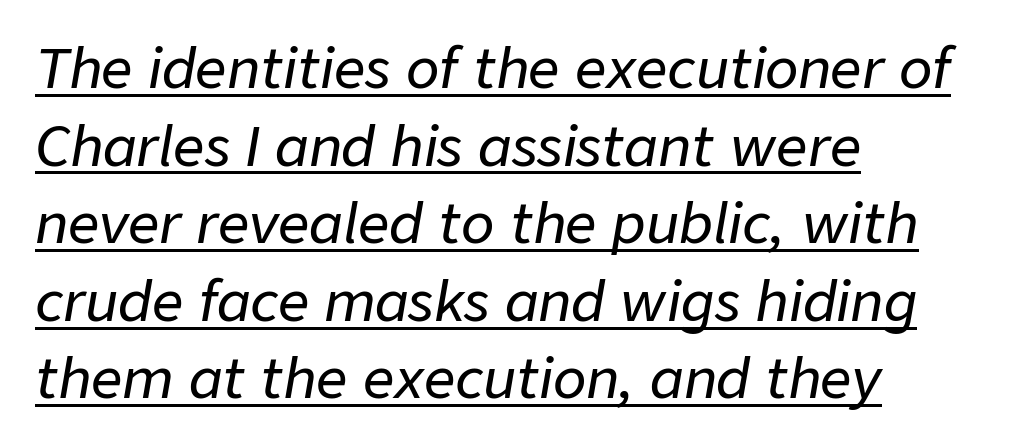
Q: Is the text italic (slanted)? A: Yes, it leans right by about 9 degrees.
Q: Is the text underlined? A: Yes.
Q: How is the paragraph aligned? A: Left-aligned.
Q: Is the spacing between letters normal or unusually wide? A: Normal.
Q: Is the spacing between lines tight, normal or loose? A: Normal.
Q: Width (condensed, normal, or wide)? A: Normal.
Q: Stroke contrast? A: Low.
Q: x-height? A: Medium.
Q: Monospaced? A: No.
